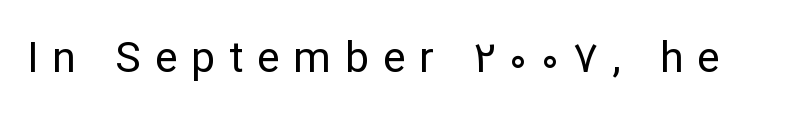
Loose tracking; the words dissolve into strings of separated letters. Characters remain perfectly vertical along every line. Is this a heavy cut? Hardly; it is regular or lighter. This sample uses a sans-serif face.
